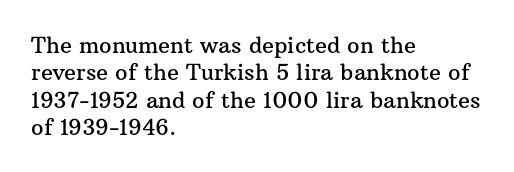
The image shows 22 px text type, upright; set left-aligned, line spacing 1.24x, normal letter spacing, not underlined.
